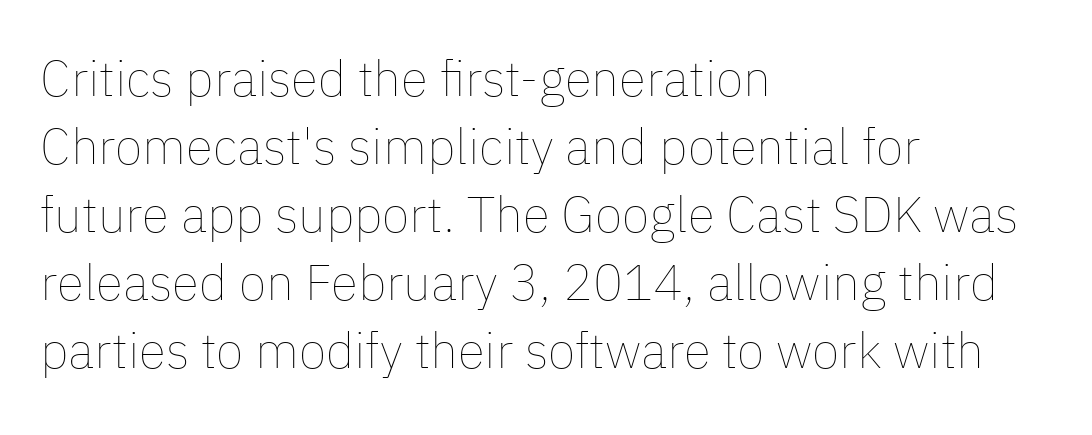
{"italic": "no", "bold": "no", "weight": "thin", "width": "normal", "stroke_contrast": "low", "x_height": "medium", "monospaced": "no", "underline": "no", "align": "left", "line_spacing": "normal", "line_spacing_ratio": 1.36, "letter_spacing": "normal", "letter_spacing_em": 0.0, "glyph_px": 50}
